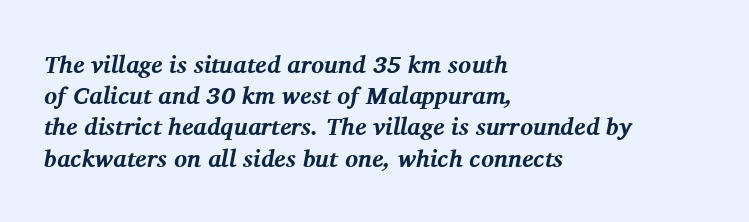
The image shows 24 px bold type, italic (leaning right); set left-aligned, normal line spacing (1.3x), normal letter spacing, not underlined.
